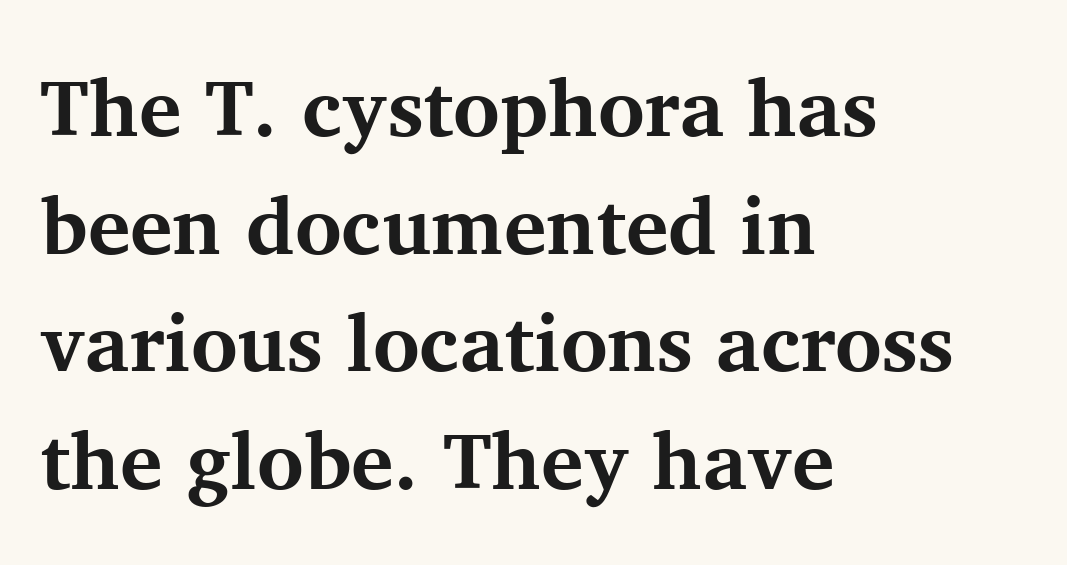
{"serif": "yes", "italic": "no", "bold": "yes", "weight": "bold", "width": "normal", "stroke_contrast": "medium", "x_height": "medium", "monospaced": "no", "underline": "no", "align": "left", "line_spacing": "normal", "line_spacing_ratio": 1.47, "letter_spacing": "normal", "letter_spacing_em": 0.0, "glyph_px": 80}
